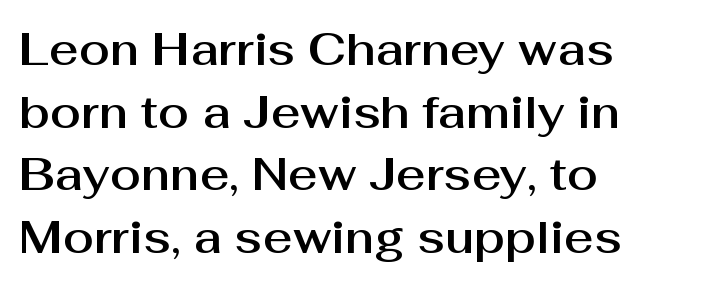
Q: Is the text italic (slanted)? A: No, it is upright.
Q: Is the typeface a serif or a sans-serif typeface? A: Sans-serif.
Q: Is the text underlined? A: No.
Q: How is the paragraph aligned? A: Left-aligned.
Q: Is the spacing between letters normal or unusually wide? A: Normal.
Q: Is the spacing between lines tight, normal or loose? A: Normal.
Q: Width (condensed, normal, or wide)? A: Normal.
Q: Stroke contrast? A: Medium.
Q: x-height? A: Medium.
Q: Monospaced? A: No.
